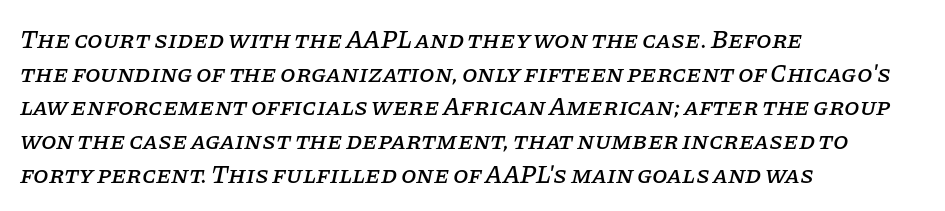
The image shows 25 px text type, italic (leaning right); set left-aligned, normal line spacing (1.35x), normal letter spacing, not underlined.
